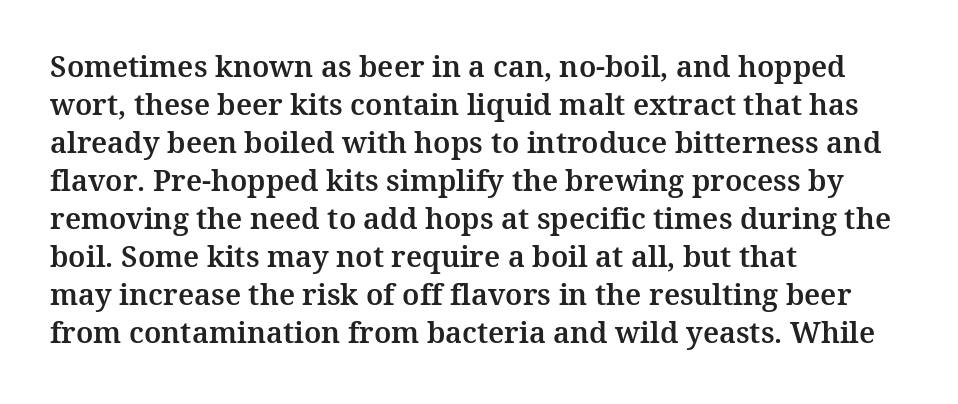
{"serif": "yes", "italic": "no", "width": "normal", "stroke_contrast": "medium", "x_height": "medium", "monospaced": "no", "underline": "no", "align": "left", "line_spacing": "normal", "line_spacing_ratio": 1.31, "letter_spacing": "normal", "letter_spacing_em": 0.0, "glyph_px": 29}
